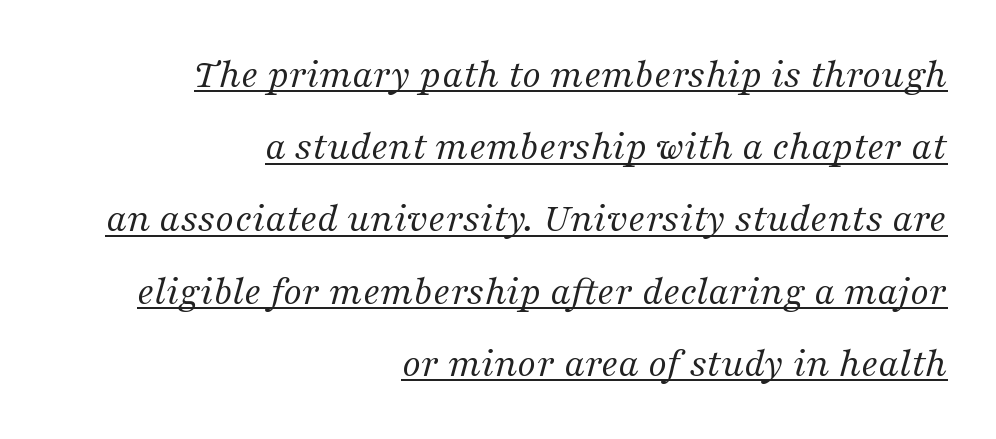
The image shows 42 px regular-weight serif type, italic (leaning right); set right-aligned, line spacing 1.72x, normal letter spacing, underlined; medium stroke contrast and a medium x-height.
